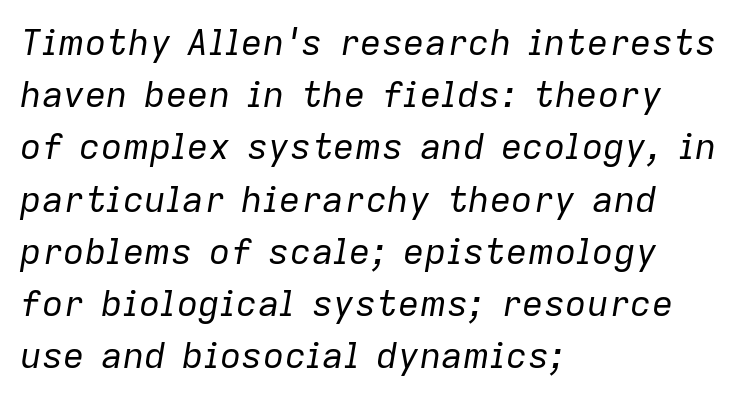
{"italic": "yes", "lean": "right", "slant_degrees": 9, "bold": "no", "weight": "regular", "width": "normal", "stroke_contrast": "low", "x_height": "medium", "monospaced": "no", "underline": "no", "align": "left", "line_spacing": "normal", "line_spacing_ratio": 1.45, "letter_spacing": "normal", "letter_spacing_em": 0.0, "glyph_px": 36}
